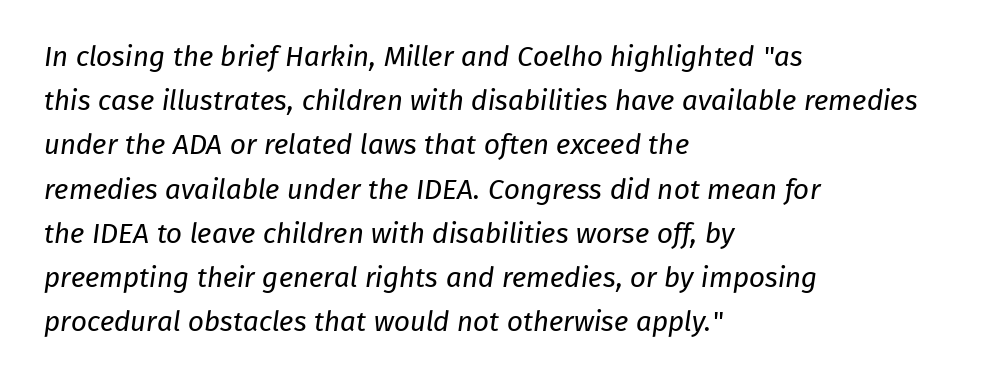
Q: Is the text bold? A: No.
Q: Is the typeface a serif or a sans-serif typeface? A: Sans-serif.
Q: Is the text underlined? A: No.
Q: How is the paragraph aligned? A: Left-aligned.
Q: Is the spacing between letters normal or unusually wide? A: Normal.
Q: Is the spacing between lines tight, normal or loose? A: Normal.
Q: Width (condensed, normal, or wide)? A: Normal.
Q: Stroke contrast? A: Low.
Q: x-height? A: Medium.
Q: Monospaced? A: No.
